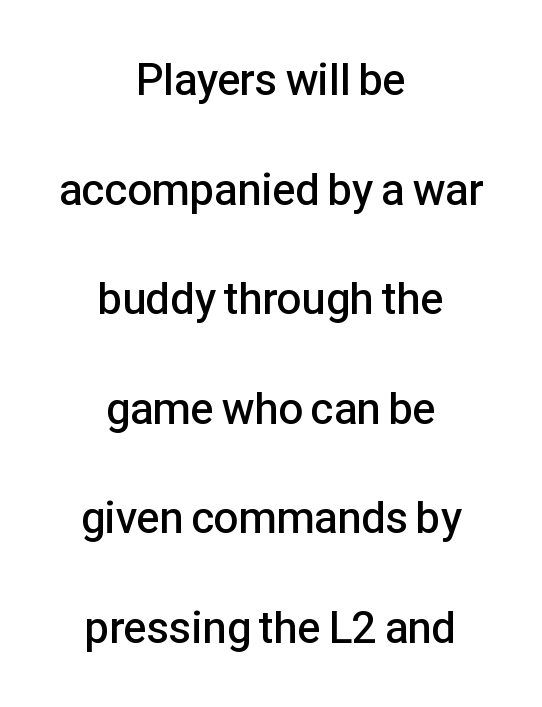
Q: Is the text bold? A: Semi-bold.
Q: Is the text italic (slanted)? A: No, it is upright.
Q: Is the typeface a serif or a sans-serif typeface? A: Sans-serif.
Q: Is the text underlined? A: No.
Q: How is the paragraph aligned? A: Centered.
Q: Is the spacing between letters normal or unusually wide? A: Normal.
Q: Is the spacing between lines tight, normal or loose? A: Loose.
Q: Width (condensed, normal, or wide)? A: Normal.
Q: Stroke contrast? A: Low.
Q: x-height? A: Medium.
Q: Monospaced? A: No.
